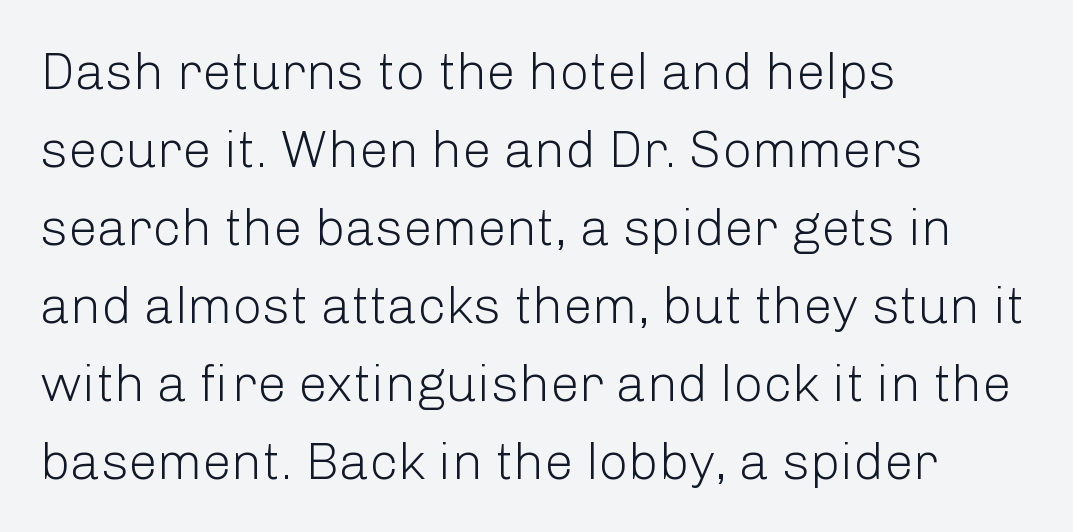
{"serif": "no", "italic": "no", "bold": "no", "weight": "light", "width": "normal", "stroke_contrast": "low", "x_height": "medium", "monospaced": "no", "underline": "no", "align": "left", "line_spacing": "normal", "line_spacing_ratio": 1.5, "letter_spacing": "normal", "letter_spacing_em": 0.0, "glyph_px": 52}
